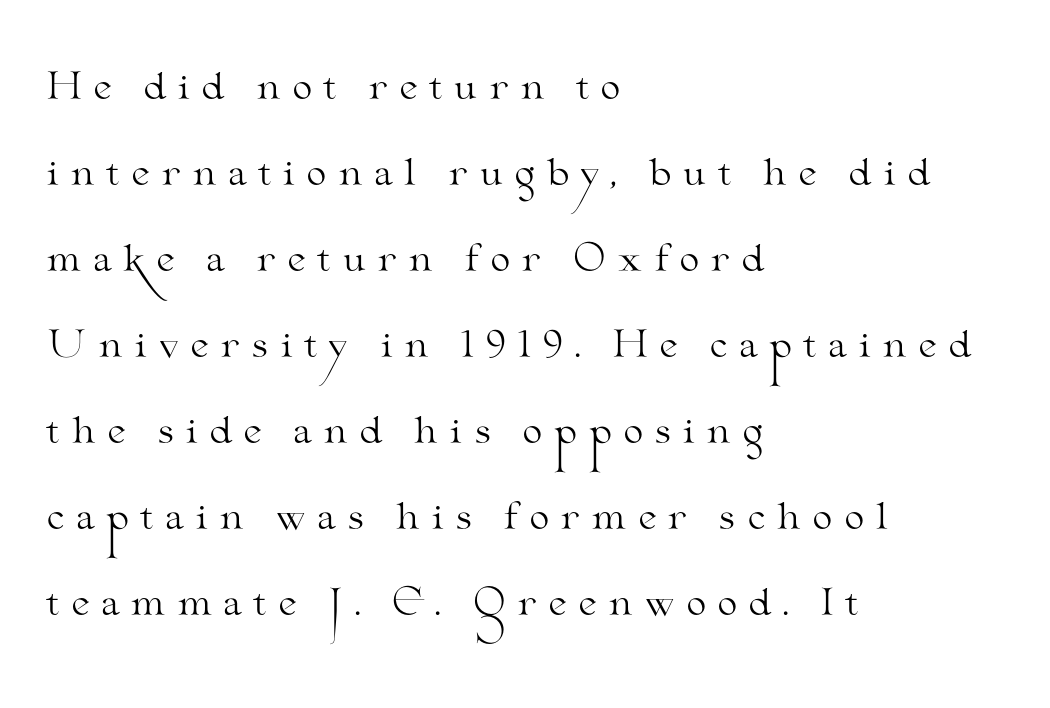
Q: Is the text bold? A: No.
Q: Is the text italic (slanted)? A: No, it is upright.
Q: Is the typeface a serif or a sans-serif typeface? A: Serif.
Q: Is the text underlined? A: No.
Q: How is the paragraph aligned? A: Left-aligned.
Q: Is the spacing between letters normal or unusually wide? A: Unusually wide.
Q: Is the spacing between lines tight, normal or loose? A: Loose.
Q: Width (condensed, normal, or wide)? A: Wide.
Q: Stroke contrast? A: Medium.
Q: x-height? A: Small.
Q: Monospaced? A: No.
